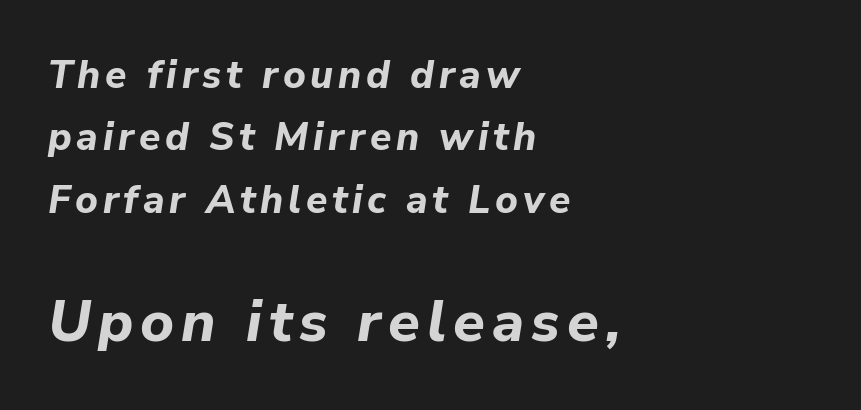
How would I describe the line gaps? Plain and ordinary. Just letters on the line, the space beneath them empty. Is the type slanted? Yes — the strokes lean at a clear angle. The typesetter chose a ragged-right arrangement here. Block two is the big one; block one sits smaller above it. Each glyph is drawn with heavy, bold strokes.
